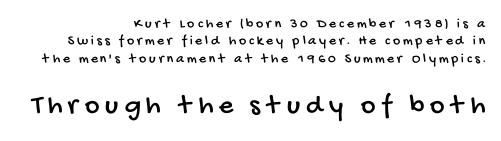
The image shows 28 px condensed sans-serif type; set right-aligned, line spacing 1.24x, unusually wide letter spacing (+0.2 em), not underlined; the second (bottom) block is 2.0x larger; low stroke contrast and a large x-height.
